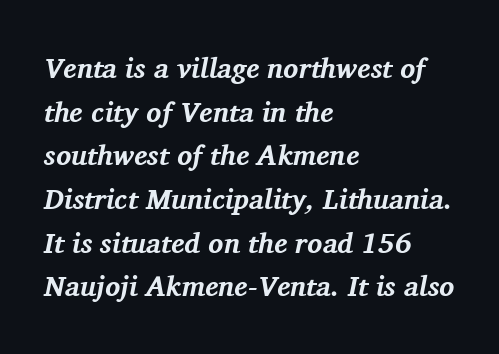
The image shows 28 px bold serif type, italic (leaning right); set left-aligned, normal line spacing (1.56x), normal letter spacing, not underlined; medium stroke contrast and a medium x-height.
